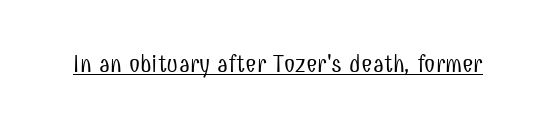
The letterforms sit at book weight or below. Posture: upright roman. Here the glyphs are tracked normally, forming tight word shapes. The words here are underlined.
